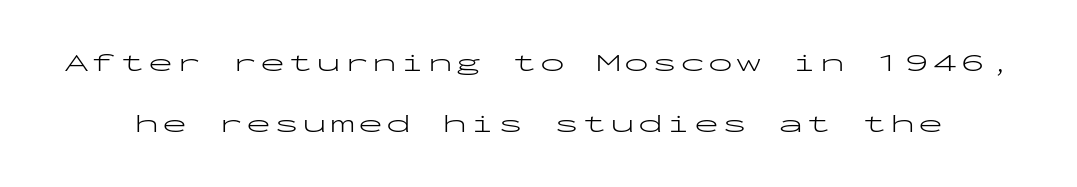
{"italic": "no", "bold": "no", "underline": "no", "line_spacing": "loose", "line_spacing_ratio": 2.46, "glyph_px": 25}
